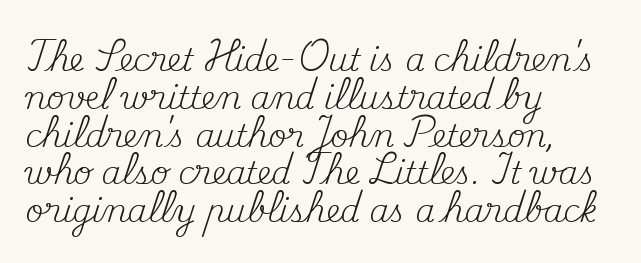
The image shows 31 px regular-weight serif type; set left-aligned, line spacing 1.22x, normal letter spacing, not underlined; medium stroke contrast and a small x-height.
